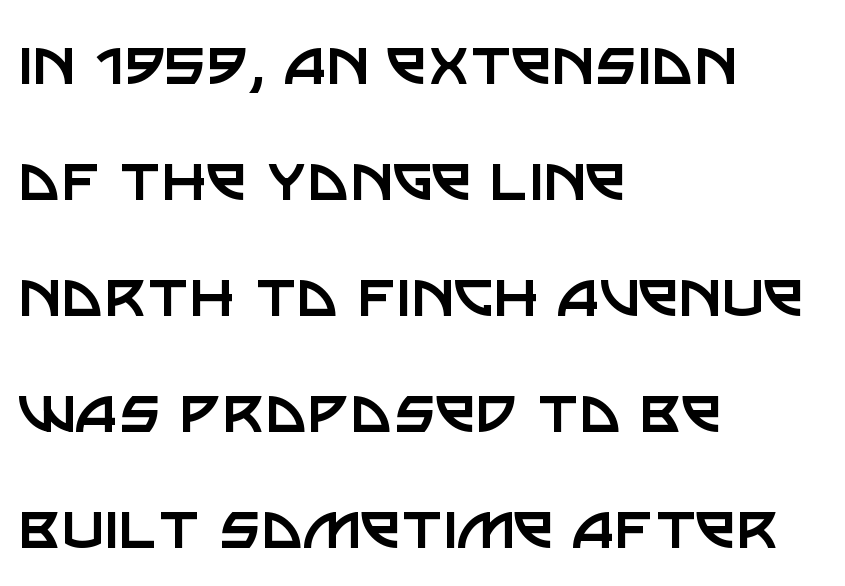
Stroke mass is kept to a normal reading level or below. The lines are quadded left. The zone under the glyphs is completely vacant. These lines were composed using upright roman letters. The typeface chosen for these lines omits serifs. The lines sit at an ordinary, default distance from one another.
